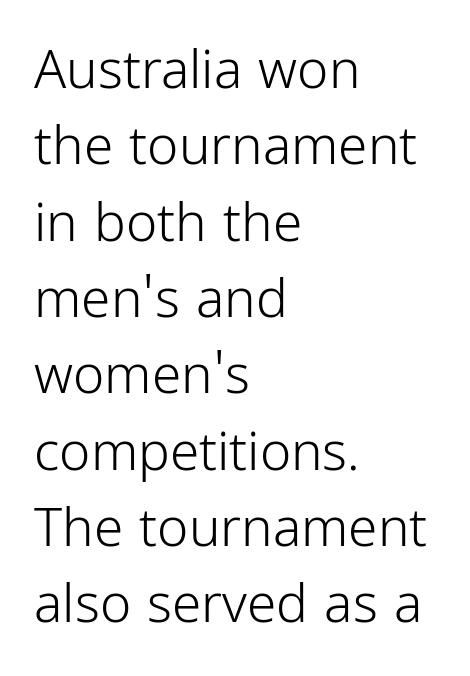
Any mark beneath the type? The region is blank. Vertically, the passage feels balanced, rows spaced as you'd expect. Character widths vary here, with narrow letters taking less room than wide ones. These lines were composed using upright roman letters. Weight: regular or lighter. Casual observation: everything's shoved over to the left.
